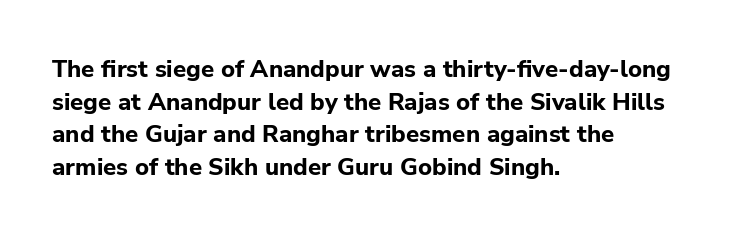
{"italic": "no", "bold": "yes", "underline": "no", "align": "left", "line_spacing": "normal", "line_spacing_ratio": 1.36, "letter_spacing": "normal", "letter_spacing_em": 0.0, "glyph_px": 24}
